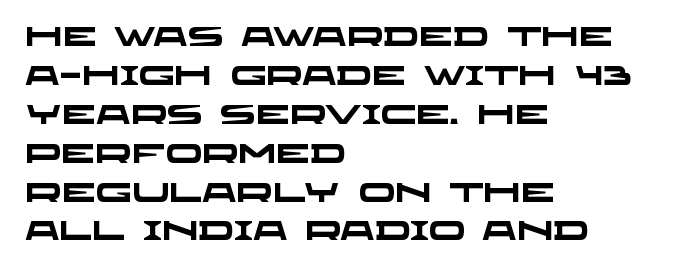
Check the space under the baseline: it is left empty. These lines sit exactly where default settings would place them. Its strokes are broad and dark, the hallmark of bold type. The compositor pushed each line to the left boundary.
